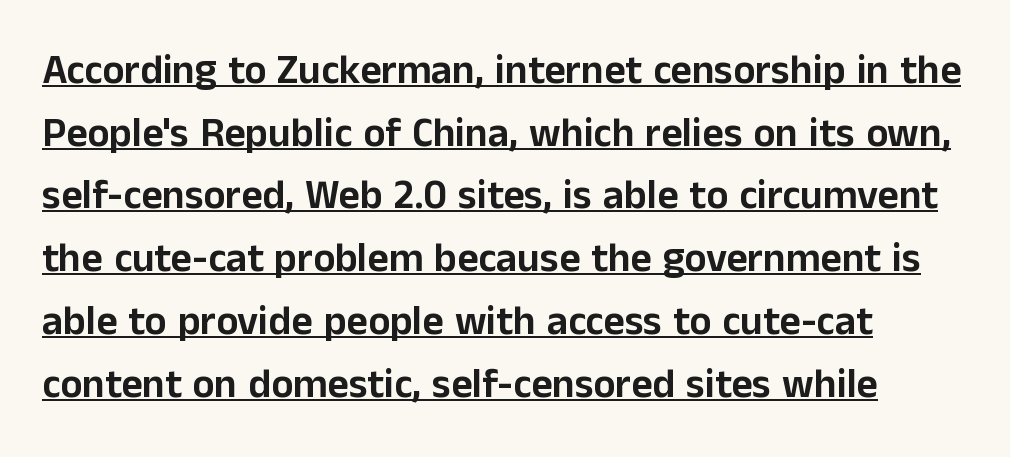
Q: Is the text italic (slanted)? A: No, it is upright.
Q: Is the typeface a serif or a sans-serif typeface? A: Sans-serif.
Q: Is the text underlined? A: Yes.
Q: How is the paragraph aligned? A: Left-aligned.
Q: Is the spacing between letters normal or unusually wide? A: Normal.
Q: Is the spacing between lines tight, normal or loose? A: Normal.
Q: Width (condensed, normal, or wide)? A: Normal.
Q: Stroke contrast? A: Low.
Q: x-height? A: Medium.
Q: Monospaced? A: No.
